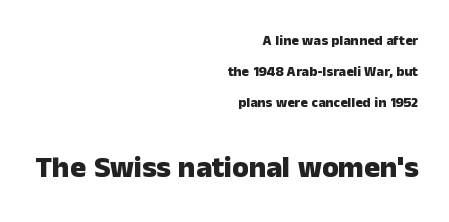
Spacing between characters is what you'd get straight out of the box. A student would call this right alignment; a typographer would say flush right, rag left. The type sits square on the baseline with zero lean. I'd describe the lettering as bold — thick and assertive. A typesetter would call this proportional, since set widths differ per character.
